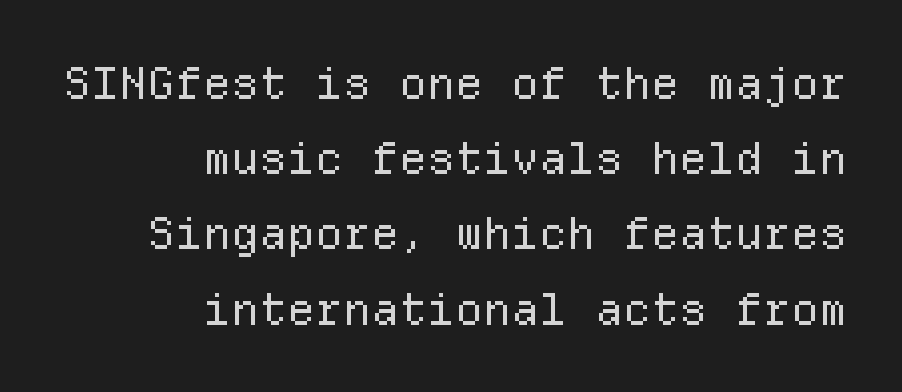
Rendered with straight, roman letterforms. Descenders hang freely into open space. Are there feet on the stems? There aren't — it's a sans. Every character here occupies the same horizontal width, giving the sample a typewriter-like rhythm.
